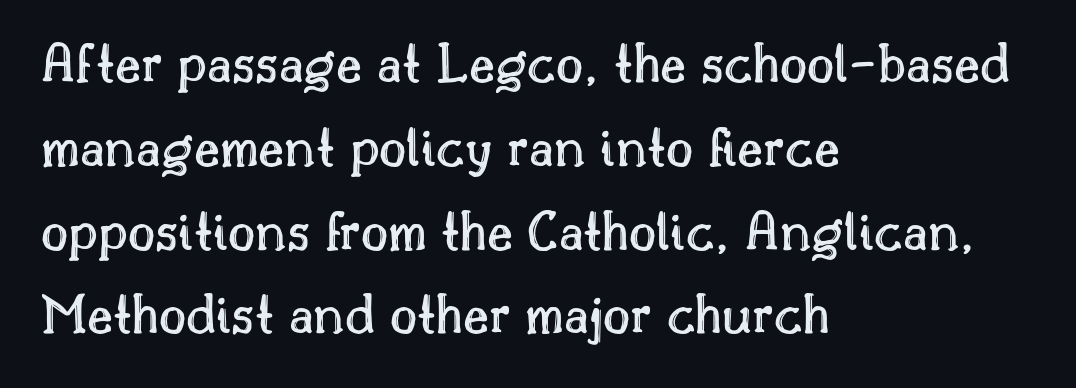
Q: Is the text italic (slanted)? A: No, it is upright.
Q: Is the text underlined? A: No.
Q: How is the paragraph aligned? A: Left-aligned.
Q: Is the spacing between letters normal or unusually wide? A: Normal.
Q: Is the spacing between lines tight, normal or loose? A: Normal.
Q: Width (condensed, normal, or wide)? A: Normal.
Q: x-height? A: Small.
Q: Monospaced? A: No.
